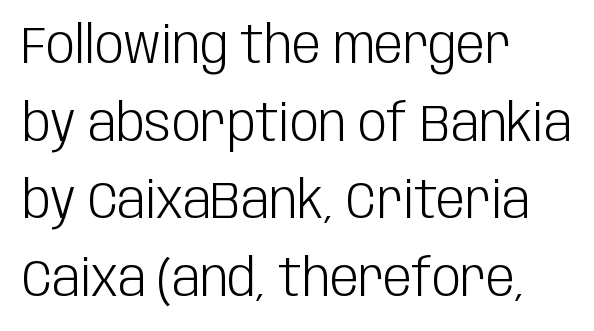
The image shows 51 px light, condensed sans-serif type, upright; set left-aligned, normal line spacing (1.52x), normal letter spacing, not underlined; low stroke contrast and a large x-height.
